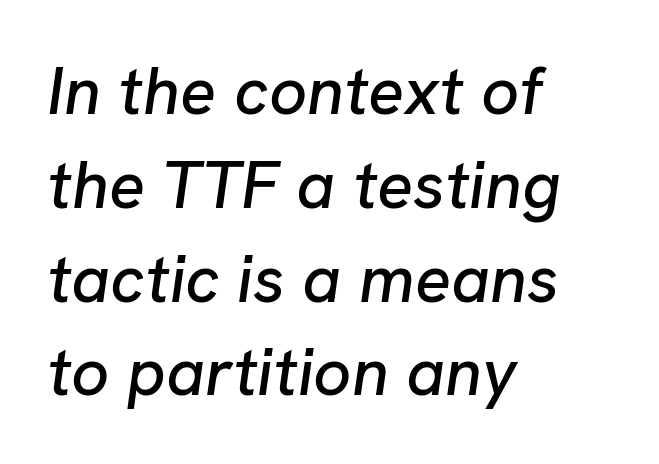
{"italic": "yes", "lean": "right", "slant_degrees": 8, "width": "normal", "stroke_contrast": "low", "x_height": "medium", "monospaced": "no", "underline": "no", "align": "left", "line_spacing": "normal", "line_spacing_ratio": 1.4, "letter_spacing": "normal", "letter_spacing_em": 0.0, "glyph_px": 67}
